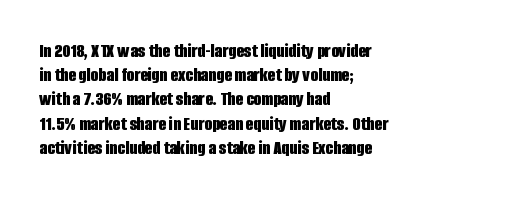
{"italic": "no", "bold": "yes", "underline": "no", "align": "left", "line_spacing_ratio": 1.21, "letter_spacing": "normal", "letter_spacing_em": 0.0, "glyph_px": 20}
